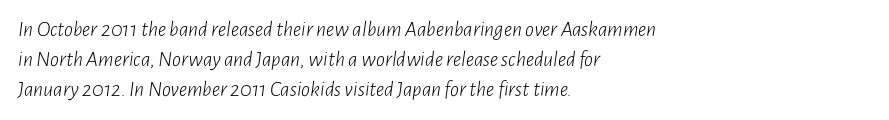
Lines of text with bare space underneath. Stroke mass is kept to a normal reading level or below. There's an unmistakable incline to the writing here. Observe the ordinary spacing: letters are neighbours, not strangers. This block has exactly the height ordinary leading produces. A classic flush-left, rag-right setting is used for this passage.
